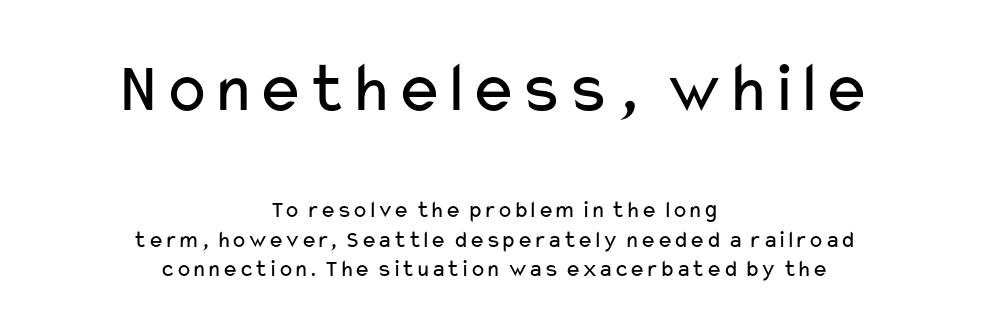
Q: Is the text bold? A: No.
Q: Is the text italic (slanted)? A: No, it is upright.
Q: Is the typeface a serif or a sans-serif typeface? A: Sans-serif.
Q: Is the text underlined? A: No.
Q: How is the paragraph aligned? A: Centered.
Q: Is the spacing between letters normal or unusually wide? A: Normal.
Q: Which block of text is set in a larger size, the first (top) or the second (bottom)? A: The first (top) one.
Q: Width (condensed, normal, or wide)? A: Wide.
Q: Stroke contrast? A: Low.
Q: x-height? A: Medium.
Q: Monospaced? A: No.
